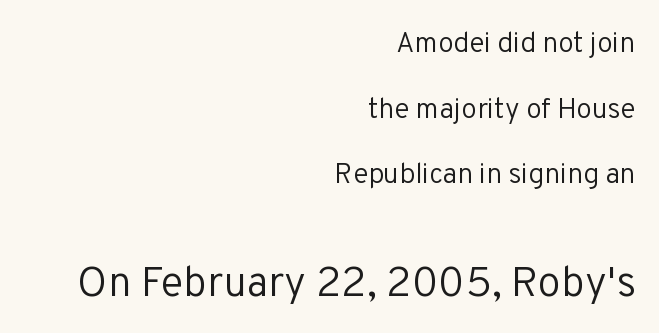
The image shows 42 px regular-weight sans-serif type, upright; set right-aligned, loose line spacing (2.34x), normal letter spacing, not underlined; the second (bottom) block is 1.5x larger; low stroke contrast and a medium x-height.
